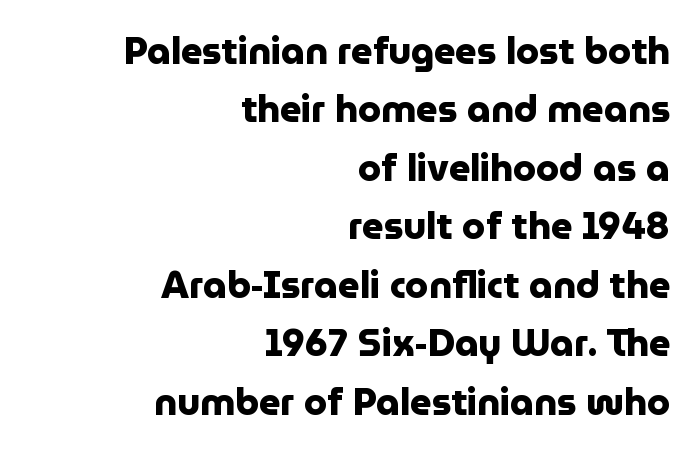
The image shows 37 px heavy sans-serif type, upright; set right-aligned, normal line spacing (1.58x), normal letter spacing, not underlined; low stroke contrast and a medium x-height.
